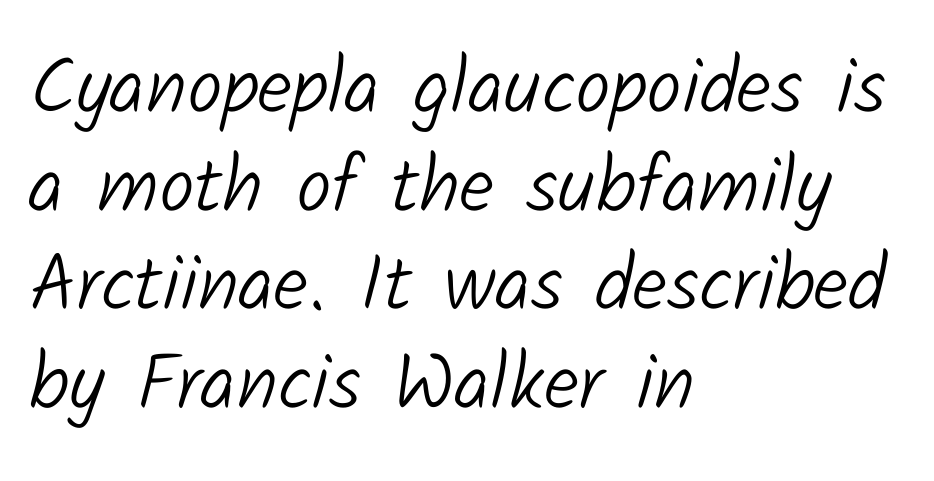
The image shows 79 px light sans-serif type; set left-aligned, normal line spacing (1.25x), normal letter spacing, not underlined; low stroke contrast and a medium x-height.
